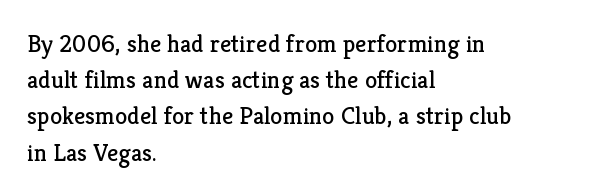
Q: Is the text bold? A: No.
Q: Is the text italic (slanted)? A: No, it is upright.
Q: Is the text underlined? A: No.
Q: How is the paragraph aligned? A: Left-aligned.
Q: Is the spacing between letters normal or unusually wide? A: Normal.
Q: Is the spacing between lines tight, normal or loose? A: Normal.
